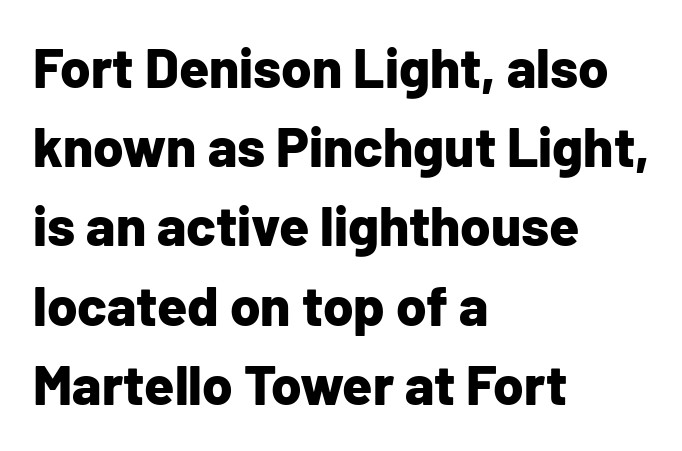
{"serif": "no", "italic": "no", "bold": "yes", "weight": "bold", "width": "normal", "stroke_contrast": "low", "x_height": "medium", "monospaced": "no", "underline": "no", "align": "left", "line_spacing": "normal", "line_spacing_ratio": 1.44, "letter_spacing": "normal", "letter_spacing_em": 0.0, "glyph_px": 55}
